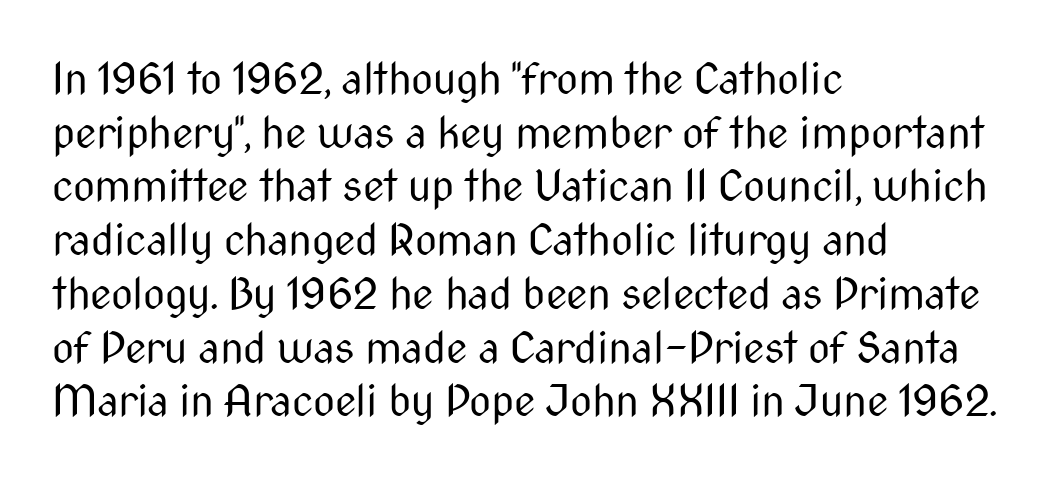
The image shows 43 px regular-weight, condensed sans-serif type, upright; set left-aligned, normal line spacing (1.25x), normal letter spacing, not underlined; medium stroke contrast and a medium x-height.
